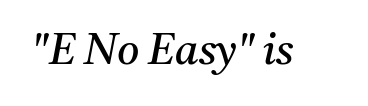
The image shows 43 px regular-weight serif type, italic (leaning right); set normal letter spacing, not underlined; medium stroke contrast and a medium x-height.
